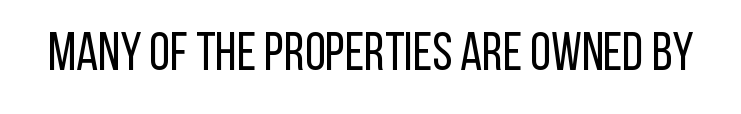
Unlike a traditional serif, this face leaves its strokes unadorned. This sample has the flowing, uneven cadence of proportional lettering. Stems here are at most as thick as an everyday book face. Ascenders rise straight up at ninety degrees. Observe the ordinary spacing: letters are neighbours, not strangers.
